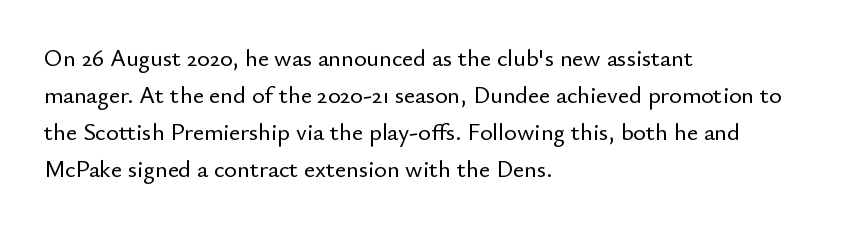
{"italic": "no", "underline": "no", "align": "left", "line_spacing": "normal", "line_spacing_ratio": 1.54, "letter_spacing": "normal", "letter_spacing_em": 0.0, "glyph_px": 24}
